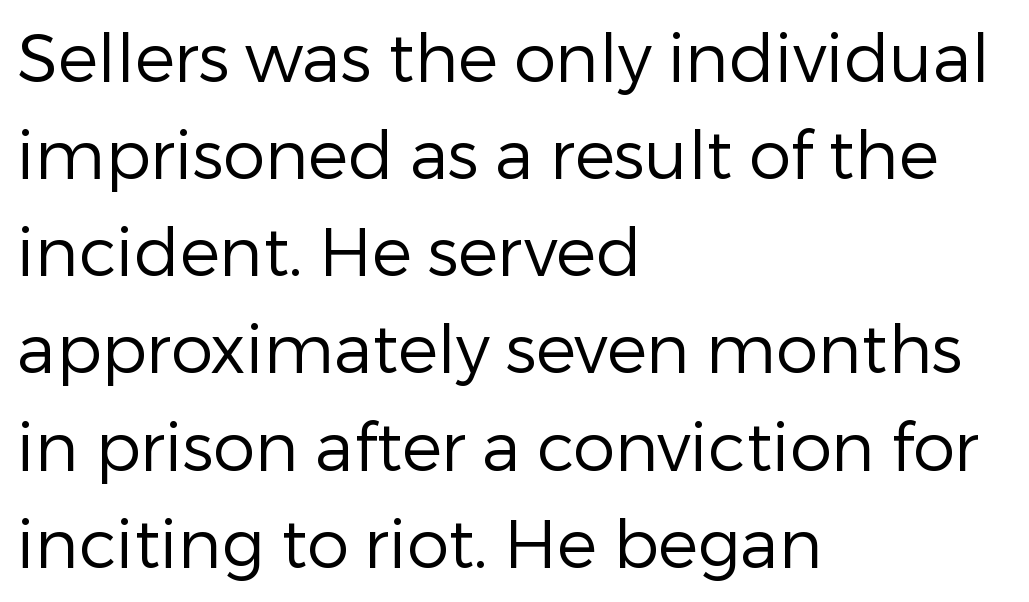
Q: Is the text bold? A: No.
Q: Is the text italic (slanted)? A: No, it is upright.
Q: Is the typeface a serif or a sans-serif typeface? A: Sans-serif.
Q: Is the text underlined? A: No.
Q: How is the paragraph aligned? A: Left-aligned.
Q: Is the spacing between letters normal or unusually wide? A: Normal.
Q: Is the spacing between lines tight, normal or loose? A: Normal.
Q: Width (condensed, normal, or wide)? A: Normal.
Q: Stroke contrast? A: Low.
Q: x-height? A: Medium.
Q: Monospaced? A: No.
